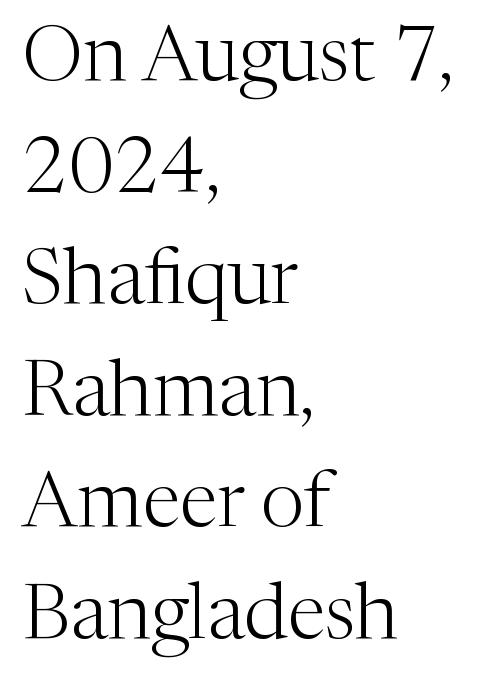
Q: Is the text bold? A: No.
Q: Is the text italic (slanted)? A: No, it is upright.
Q: Is the typeface a serif or a sans-serif typeface? A: Serif.
Q: Is the text underlined? A: No.
Q: How is the paragraph aligned? A: Left-aligned.
Q: Is the spacing between letters normal or unusually wide? A: Normal.
Q: Is the spacing between lines tight, normal or loose? A: Normal.
Q: Width (condensed, normal, or wide)? A: Normal.
Q: Stroke contrast? A: Medium.
Q: x-height? A: Medium.
Q: Monospaced? A: No.
